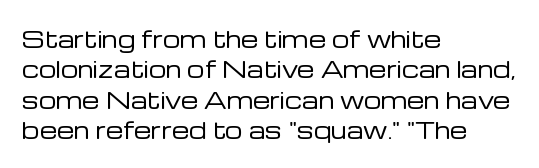
Q: Is the text bold? A: No.
Q: Is the text italic (slanted)? A: No, it is upright.
Q: Is the text underlined? A: No.
Q: How is the paragraph aligned? A: Left-aligned.
Q: Is the spacing between letters normal or unusually wide? A: Normal.
Q: Is the spacing between lines tight, normal or loose? A: Normal.
